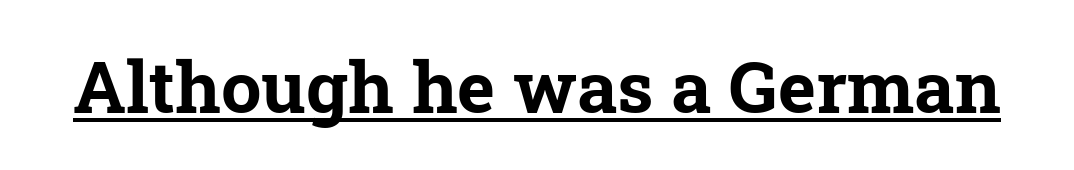
The image shows 72 px bold serif type; set normal letter spacing, underlined; low stroke contrast and a medium x-height.
